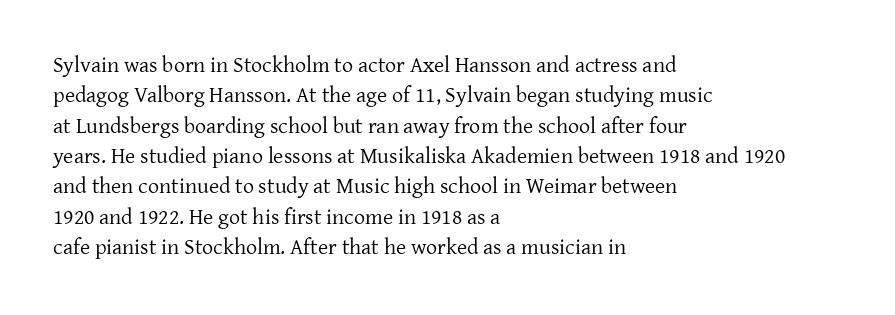
The image shows 22 px text type, upright; set left-aligned, normal line spacing (1.38x), normal letter spacing, not underlined.
